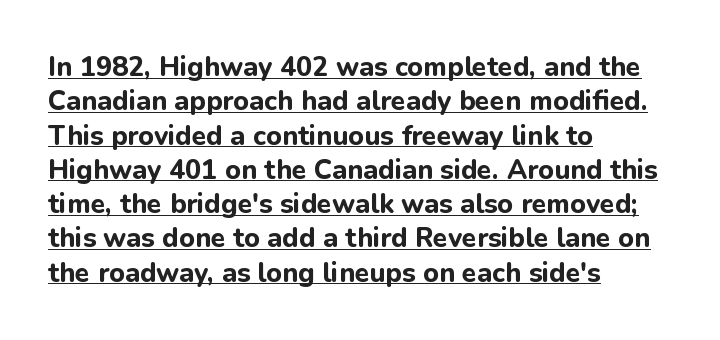
{"italic": "no", "bold": "yes", "underline": "yes", "align": "left", "line_spacing": "normal", "line_spacing_ratio": 1.27, "letter_spacing": "normal", "letter_spacing_em": 0.0, "glyph_px": 27}
